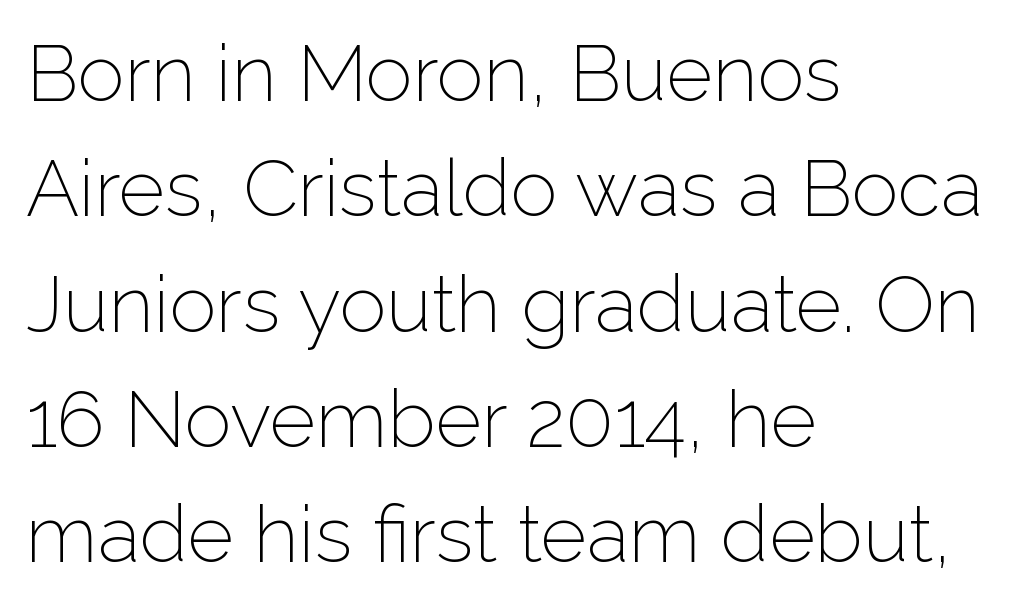
The image shows 79 px light sans-serif type, upright; set left-aligned, normal line spacing (1.46x), normal letter spacing, not underlined; low stroke contrast and a medium x-height.
